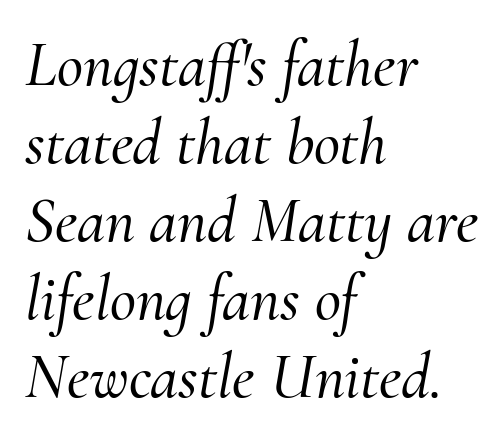
Q: Is the text italic (slanted)? A: Yes, it leans right by about 10 degrees.
Q: Is the typeface a serif or a sans-serif typeface? A: Serif.
Q: Is the text underlined? A: No.
Q: How is the paragraph aligned? A: Left-aligned.
Q: Is the spacing between letters normal or unusually wide? A: Normal.
Q: Width (condensed, normal, or wide)? A: Normal.
Q: Stroke contrast? A: Medium.
Q: x-height? A: Small.
Q: Monospaced? A: No.
